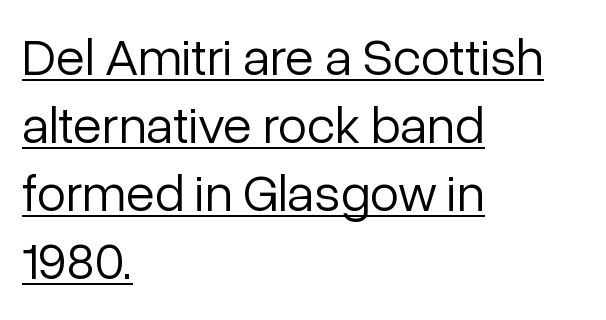
{"serif": "no", "italic": "no", "bold": "no", "weight": "light", "width": "normal", "stroke_contrast": "low", "x_height": "medium", "monospaced": "no", "underline": "yes", "align": "left", "line_spacing": "normal", "line_spacing_ratio": 1.28, "letter_spacing": "normal", "letter_spacing_em": 0.0, "glyph_px": 53}
